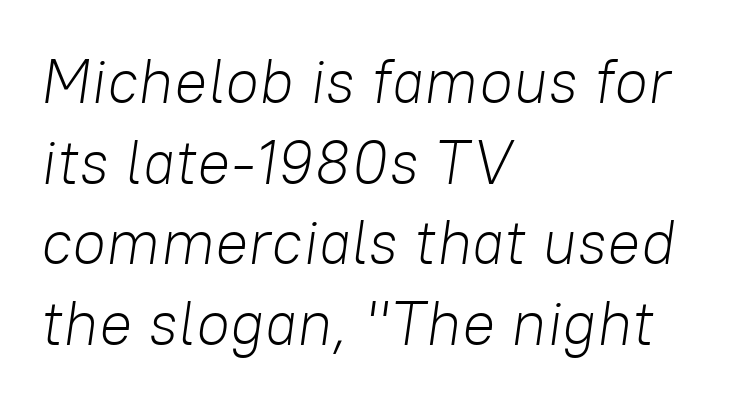
Q: Is the text bold? A: No.
Q: Is the text italic (slanted)? A: Yes, it leans right by about 8 degrees.
Q: Is the text underlined? A: No.
Q: How is the paragraph aligned? A: Left-aligned.
Q: Is the spacing between letters normal or unusually wide? A: Normal.
Q: Is the spacing between lines tight, normal or loose? A: Normal.
Q: Width (condensed, normal, or wide)? A: Normal.
Q: Stroke contrast? A: Low.
Q: x-height? A: Medium.
Q: Monospaced? A: No.
